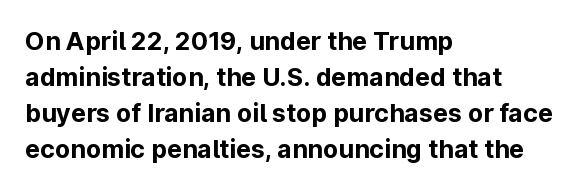
The image shows 25 px bold type, upright; set left-aligned, normal line spacing (1.44x), normal letter spacing, not underlined.
